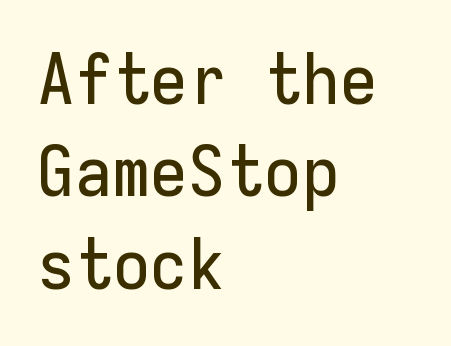
Q: Is the text italic (slanted)? A: No, it is upright.
Q: Is the typeface a serif or a sans-serif typeface? A: Sans-serif.
Q: Is the text underlined? A: No.
Q: How is the paragraph aligned? A: Left-aligned.
Q: Is the spacing between letters normal or unusually wide? A: Normal.
Q: Is the spacing between lines tight, normal or loose? A: Normal.
Q: Width (condensed, normal, or wide)? A: Normal.
Q: Stroke contrast? A: Low.
Q: x-height? A: Medium.
Q: Monospaced? A: Yes.
